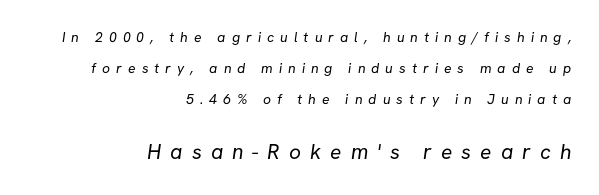
The image shows 21 px text type; set right-aligned, loose line spacing (2.23x), unusually wide letter spacing (+0.43 em), not underlined; the second (bottom) block is 1.5x larger.
